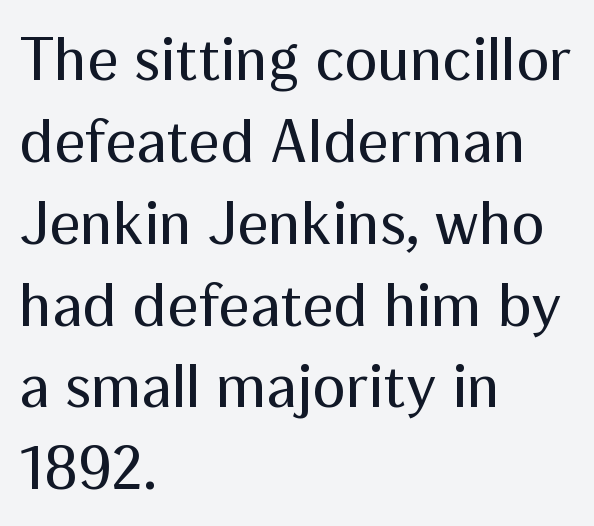
{"serif": "no", "italic": "no", "bold": "no", "weight": "regular", "width": "normal", "stroke_contrast": "medium", "x_height": "medium", "monospaced": "no", "underline": "no", "align": "left", "line_spacing": "normal", "line_spacing_ratio": 1.32, "letter_spacing": "normal", "letter_spacing_em": 0.0, "glyph_px": 62}
